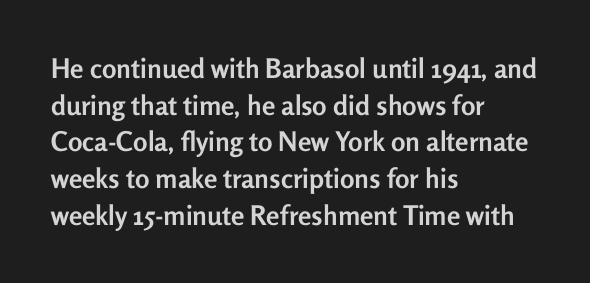
{"italic": "no", "bold": "yes", "underline": "no", "align": "left", "line_spacing": "normal", "line_spacing_ratio": 1.36, "letter_spacing": "normal", "letter_spacing_em": 0.0, "glyph_px": 27}
